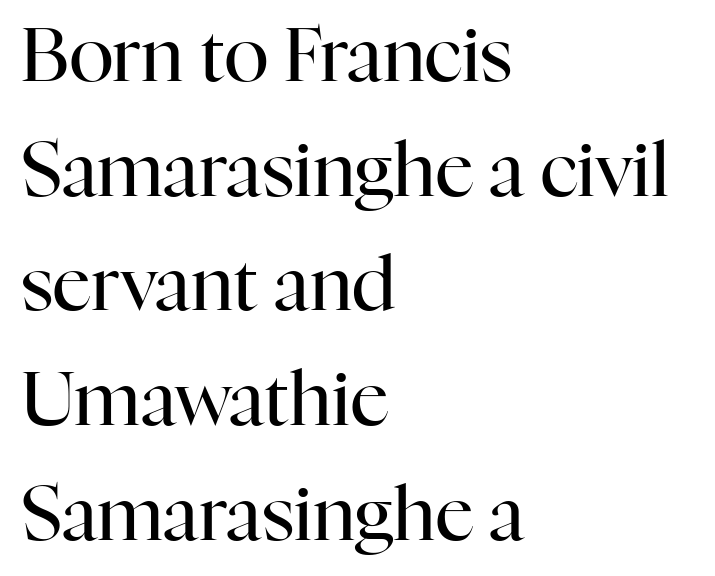
The image shows 75 px regular-weight serif type, upright; set left-aligned, normal line spacing (1.53x), normal letter spacing, not underlined; high stroke contrast and a medium x-height.
